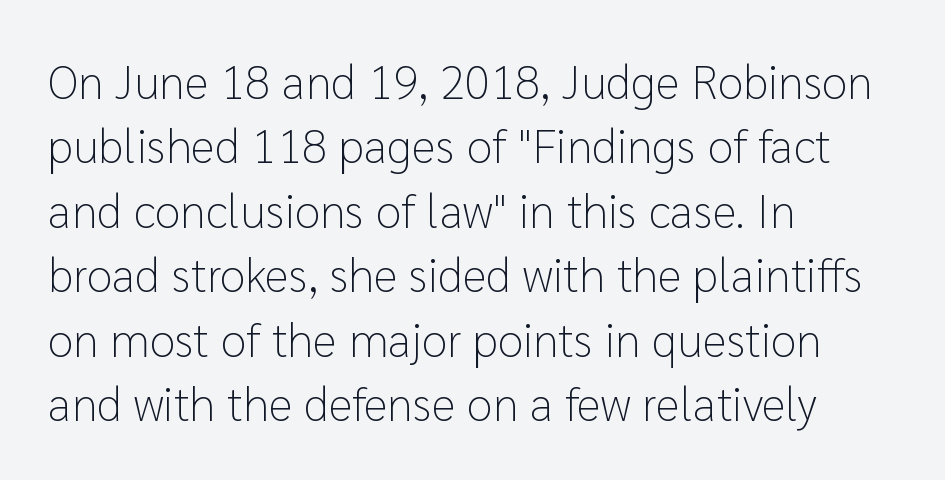
The image shows 47 px light sans-serif type, upright; set left-aligned, normal line spacing (1.37x), normal letter spacing, not underlined; low stroke contrast and a medium x-height.
